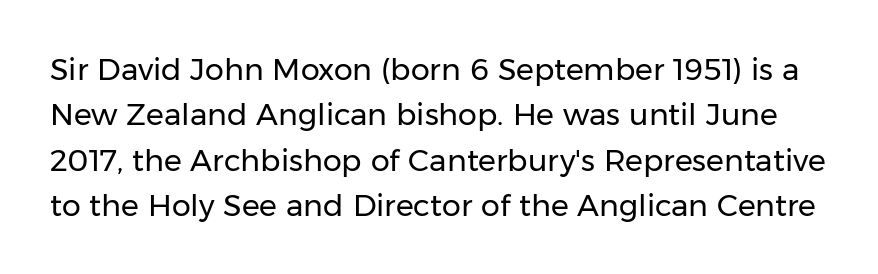
Q: Is the text bold? A: No.
Q: Is the text italic (slanted)? A: No, it is upright.
Q: Is the typeface a serif or a sans-serif typeface? A: Sans-serif.
Q: Is the text underlined? A: No.
Q: Is the spacing between letters normal or unusually wide? A: Normal.
Q: Is the spacing between lines tight, normal or loose? A: Normal.
Q: Width (condensed, normal, or wide)? A: Normal.
Q: Stroke contrast? A: Low.
Q: x-height? A: Medium.
Q: Monospaced? A: No.
